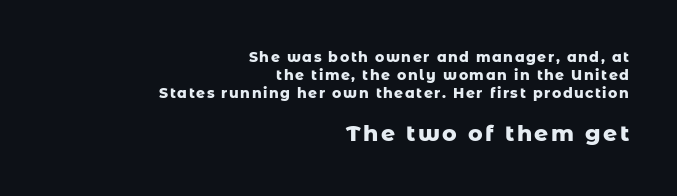
Q: Is the text bold? A: Yes.
Q: Is the text italic (slanted)? A: No, it is upright.
Q: Is the text underlined? A: No.
Q: How is the paragraph aligned? A: Right-aligned.
Q: Is the spacing between lines tight, normal or loose? A: Normal.
Q: Which block of text is set in a larger size, the first (top) or the second (bottom)? A: The second (bottom) one.
